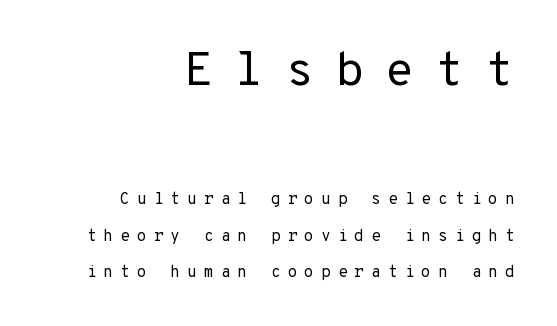
The face used here appears at its bigger size in the upper chunk. Stems here are at most as thick as an everyday book face. Regarding serifs, this sample does without them. The words here are not underlined.
